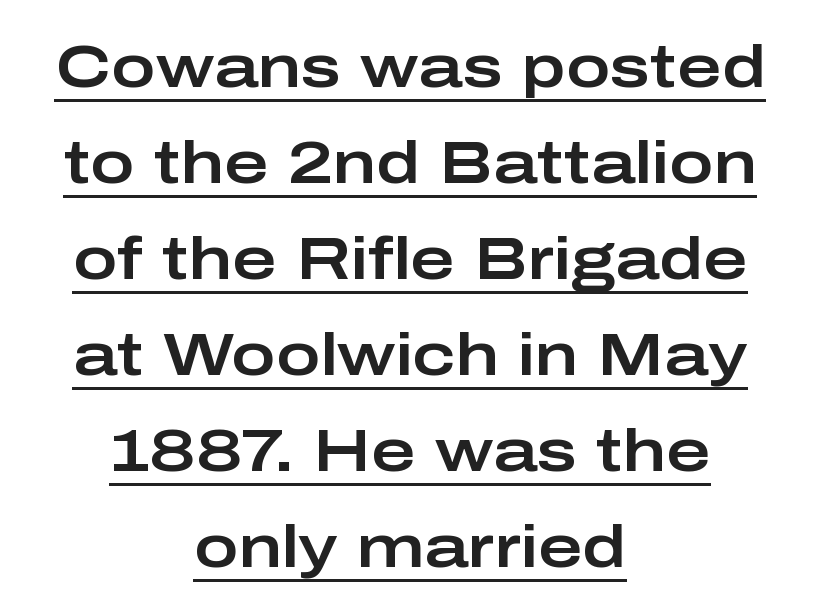
{"serif": "no", "italic": "no", "width": "wide", "stroke_contrast": "low", "x_height": "medium", "monospaced": "no", "underline": "yes", "align": "center", "line_spacing": "normal", "line_spacing_ratio": 1.6, "letter_spacing": "normal", "letter_spacing_em": 0.0, "glyph_px": 60}
